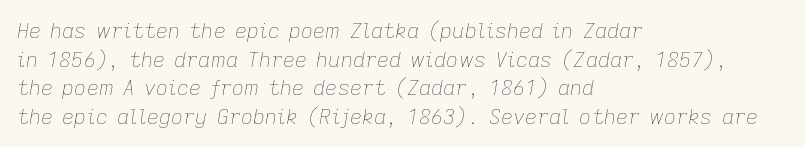
Q: Is the text bold? A: No.
Q: Is the text italic (slanted)? A: Yes, it leans right by about 9 degrees.
Q: Is the text underlined? A: No.
Q: How is the paragraph aligned? A: Left-aligned.
Q: Is the spacing between letters normal or unusually wide? A: Normal.
Q: Is the spacing between lines tight, normal or loose? A: Normal.
